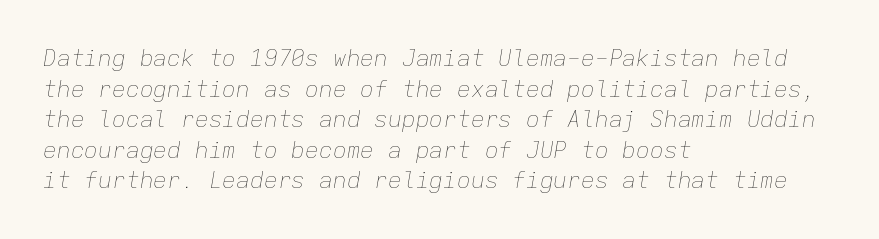
Look at the tracking — it's just the regular setting, nothing added. The font's italic variant was chosen for this text. Anything drawn beneath the words? Only blank space. Ink coverage per letter is moderate at most. Horizontally, the lines are justified to the leading edge only.
